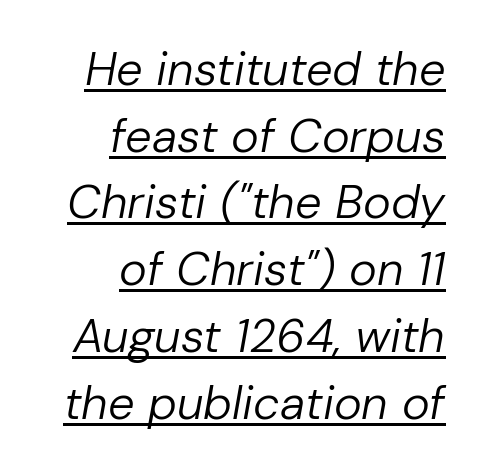
Tracking here is standard; glyphs follow each other at the usual distance. Heft: none added — not bold. In CSS terms this would be text-align: right. What decoration does the sample have? An underline. Every character sits at an angle, as italics do.
